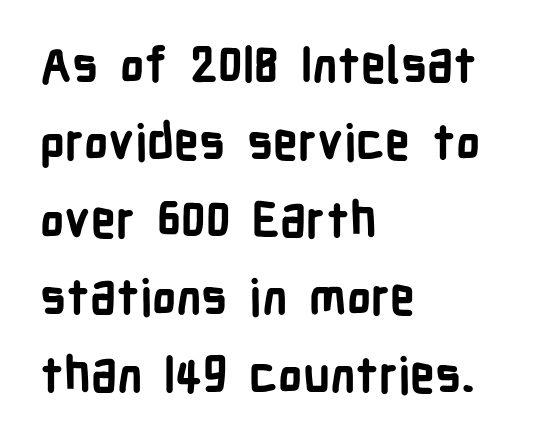
{"serif": "no", "italic": "no", "bold": "yes", "weight": "bold", "width": "condensed", "stroke_contrast": "low", "x_height": "medium", "monospaced": "no", "underline": "no", "align": "left", "line_spacing": "normal", "line_spacing_ratio": 1.58, "letter_spacing": "normal", "letter_spacing_em": 0.0, "glyph_px": 49}
